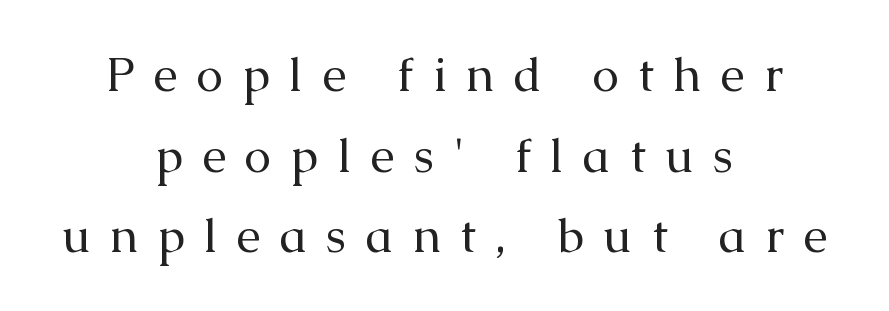
Stroke thickness stays within the range of a standard reading face or lighter. The typography opts for an upright posture over an oblique one. These lines are rendered in a variable-pitch font. The rendering inserts visible extra space after every character. Leading matches the norm, producing a regular column. Neither beginnings nor endings align; midpoints do.
